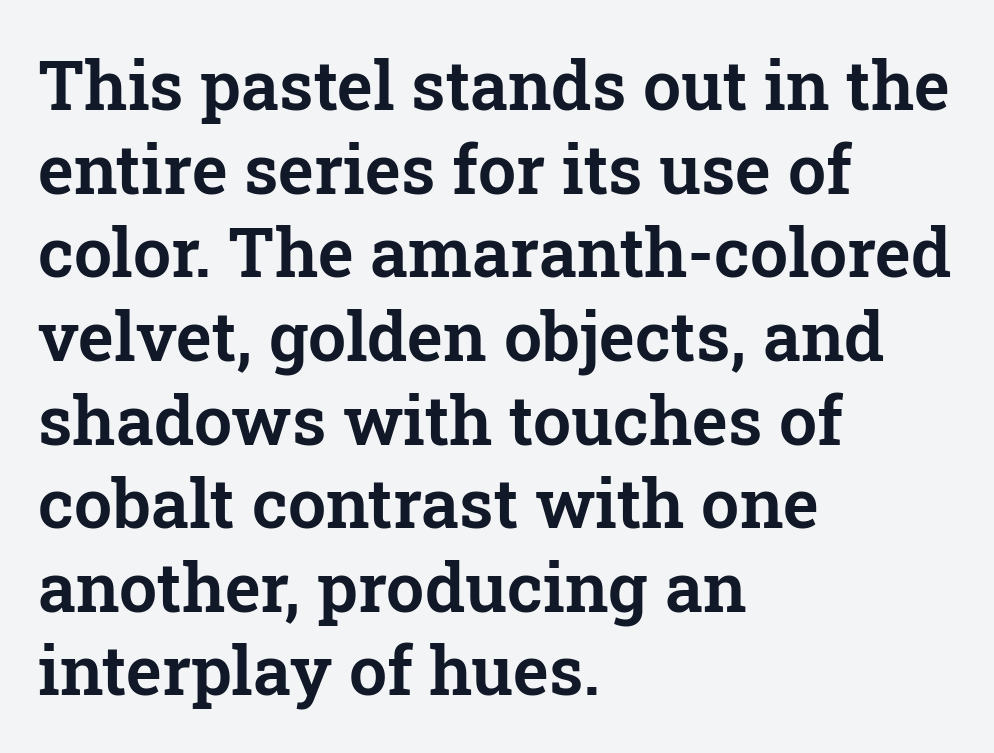
{"serif": "yes", "italic": "no", "width": "normal", "stroke_contrast": "low", "x_height": "medium", "monospaced": "no", "underline": "no", "align": "left", "line_spacing_ratio": 1.23, "letter_spacing": "normal", "letter_spacing_em": 0.0, "glyph_px": 68}
